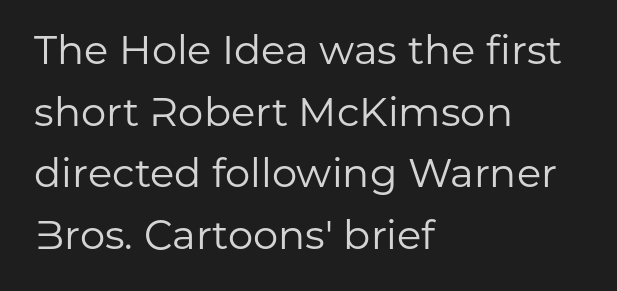
The image shows 40 px regular-weight sans-serif type, upright; set left-aligned, normal line spacing (1.54x), normal letter spacing, not underlined; low stroke contrast and a medium x-height.
